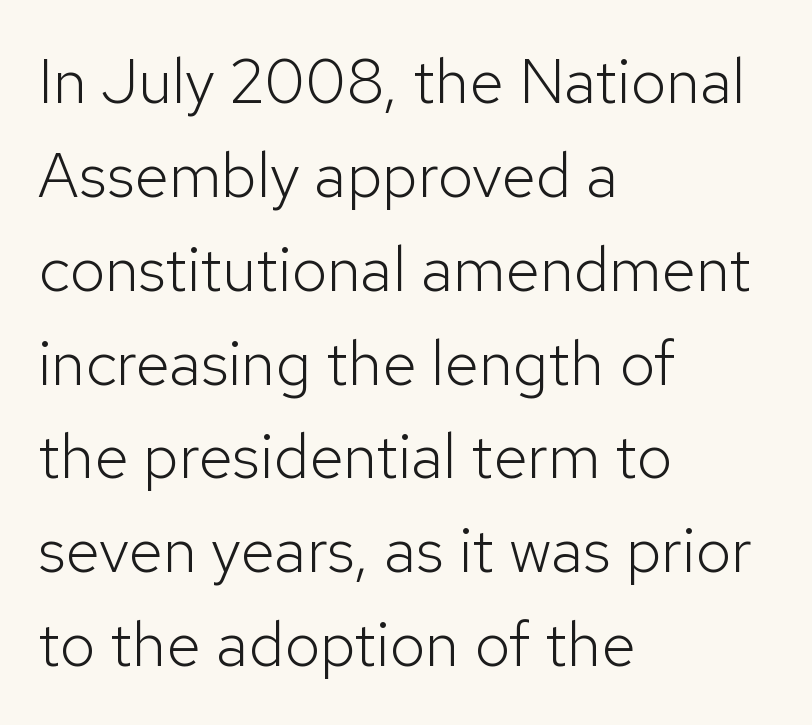
The image shows 63 px light sans-serif type, upright; set left-aligned, normal line spacing (1.49x), normal letter spacing, not underlined; low stroke contrast and a medium x-height.
